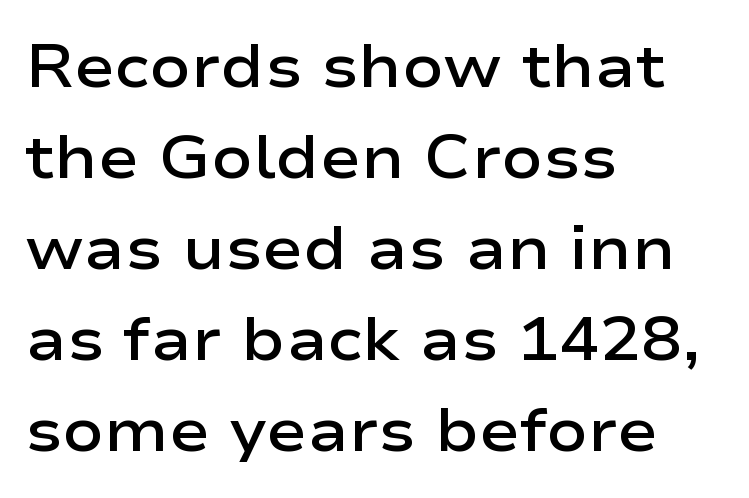
The image shows 61 px semibold, wide sans-serif type, upright; set left-aligned, normal line spacing (1.49x), normal letter spacing, not underlined; low stroke contrast and a medium x-height.
